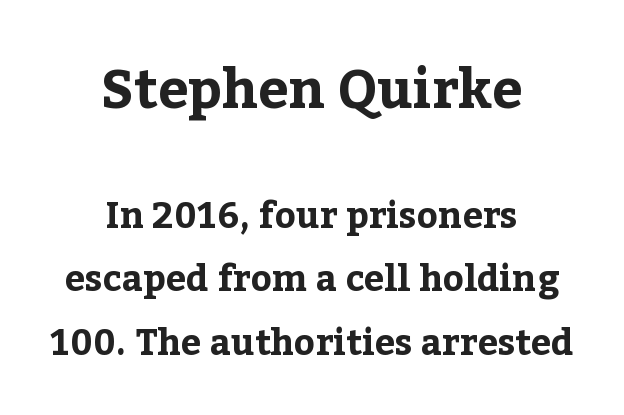
{"serif": "yes", "italic": "no", "bold": "yes", "weight": "bold", "width": "normal", "stroke_contrast": "low", "x_height": "medium", "monospaced": "no", "underline": "no", "align": "center", "line_spacing_ratio": 1.77, "letter_spacing": "normal", "letter_spacing_em": 0.0, "larger_block": "first", "size_ratio": 1.5, "glyph_px": 54}
